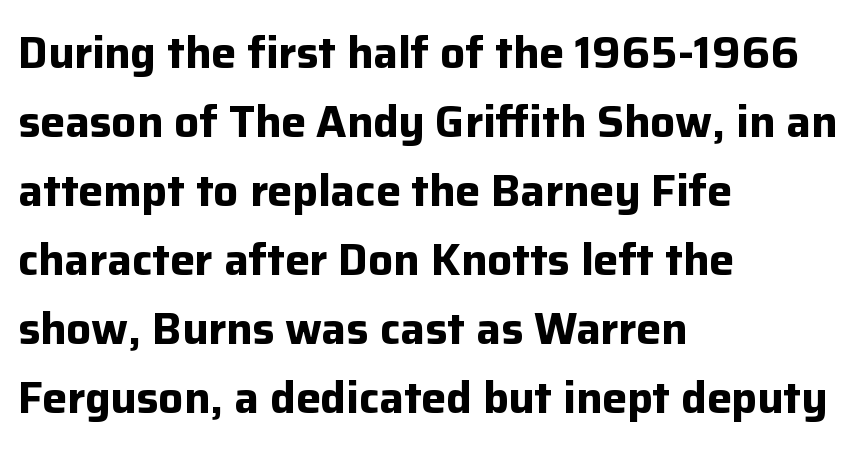
Q: Is the text bold? A: Yes.
Q: Is the text italic (slanted)? A: No, it is upright.
Q: Is the typeface a serif or a sans-serif typeface? A: Sans-serif.
Q: Is the text underlined? A: No.
Q: How is the paragraph aligned? A: Left-aligned.
Q: Is the spacing between letters normal or unusually wide? A: Normal.
Q: Is the spacing between lines tight, normal or loose? A: Normal.
Q: Width (condensed, normal, or wide)? A: Normal.
Q: Stroke contrast? A: Low.
Q: x-height? A: Medium.
Q: Monospaced? A: No.
